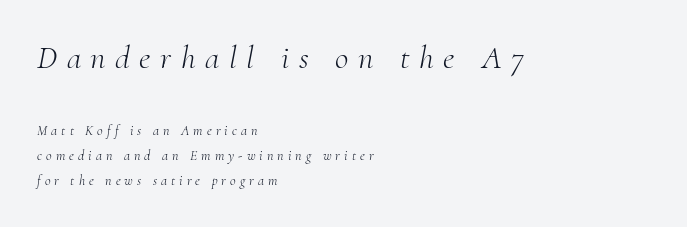
{"serif": "yes", "italic": "yes", "lean": "right", "slant_degrees": 10, "bold": "no", "weight": "light", "width": "normal", "stroke_contrast": "medium", "x_height": "small", "monospaced": "no", "underline": "no", "align": "left", "line_spacing_ratio": 1.78, "letter_spacing": "wide", "letter_spacing_em": 0.29, "larger_block": "first", "size_ratio": 2.36, "glyph_px": 33}
